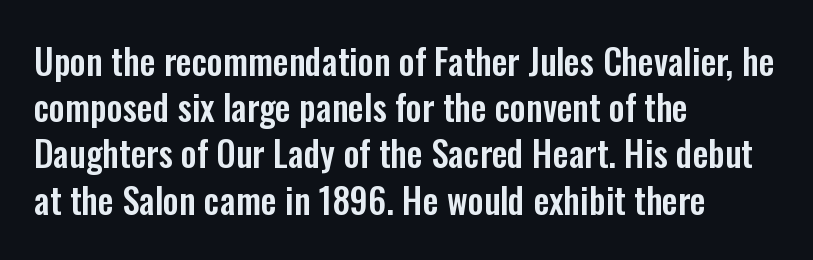
{"serif": "no", "italic": "no", "width": "condensed", "stroke_contrast": "low", "x_height": "medium", "monospaced": "no", "underline": "no", "align": "left", "line_spacing": "normal", "line_spacing_ratio": 1.32, "letter_spacing": "normal", "letter_spacing_em": 0.0, "glyph_px": 35}
